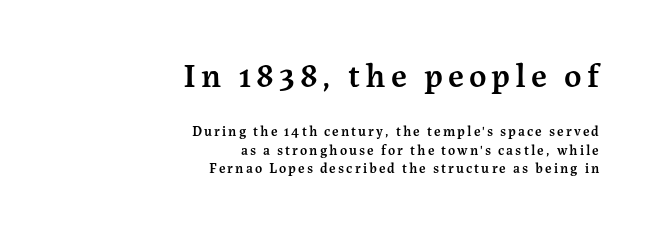
{"serif": "yes", "italic": "no", "bold": "semi", "weight": "semibold", "width": "normal", "stroke_contrast": "medium", "x_height": "medium", "monospaced": "no", "underline": "no", "align": "right", "line_spacing": "normal", "line_spacing_ratio": 1.3, "larger_block": "first", "size_ratio": 2.43, "glyph_px": 34}
